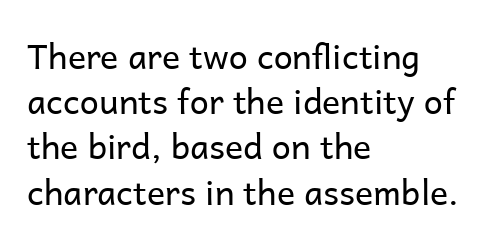
{"serif": "no", "italic": "no", "bold": "no", "weight": "regular", "width": "normal", "stroke_contrast": "low", "x_height": "medium", "monospaced": "no", "underline": "no", "align": "left", "line_spacing": "normal", "line_spacing_ratio": 1.33, "letter_spacing": "normal", "letter_spacing_em": 0.0, "glyph_px": 34}
